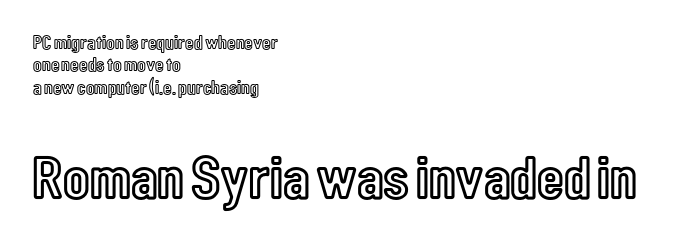
Quick note: not italic, upright. Regarding leading, the lines here are crowded together. Each letter keeps its own natural width here, so spacing adapts to shape. Size hierarchy here favors the trailing block over the leading one. The space directly below the letters is spotless. Observe the ordinary spacing: letters are neighbours, not strangers.
